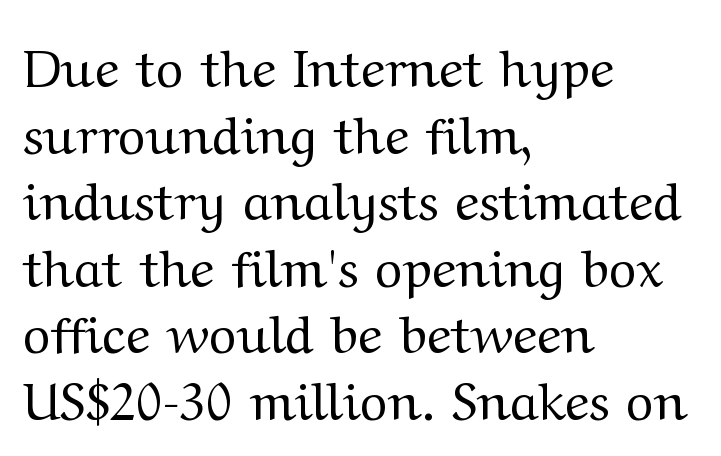
{"serif": "yes", "italic": "no", "bold": "no", "weight": "regular", "width": "wide", "stroke_contrast": "medium", "x_height": "medium", "monospaced": "no", "underline": "no", "align": "left", "line_spacing": "normal", "line_spacing_ratio": 1.28, "letter_spacing": "normal", "letter_spacing_em": 0.0, "glyph_px": 52}
